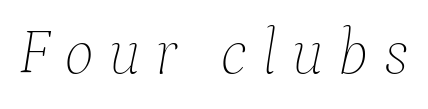
Q: Is the text bold? A: No.
Q: Is the text italic (slanted)? A: Yes, it leans right by about 9 degrees.
Q: Is the text underlined? A: No.
Q: Is the spacing between letters normal or unusually wide? A: Unusually wide.
Q: Width (condensed, normal, or wide)? A: Normal.
Q: Stroke contrast? A: Low.
Q: x-height? A: Medium.
Q: Monospaced? A: No.
